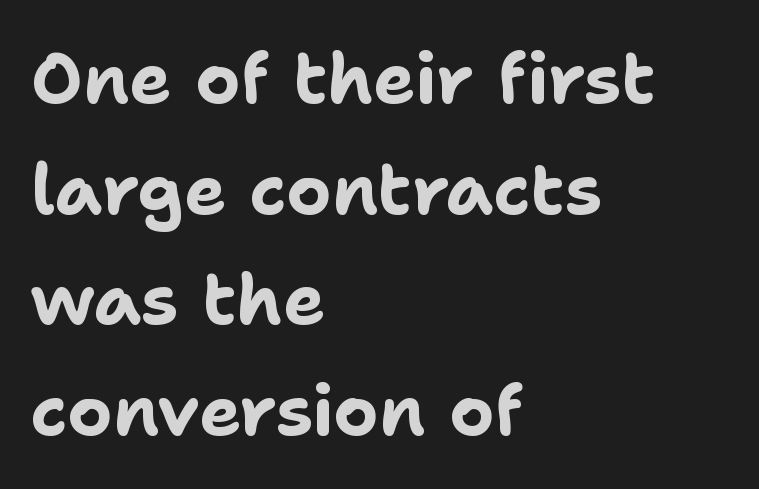
Q: Is the text bold? A: Yes.
Q: Is the text italic (slanted)? A: No, it is upright.
Q: Is the typeface a serif or a sans-serif typeface? A: Sans-serif.
Q: Is the text underlined? A: No.
Q: How is the paragraph aligned? A: Left-aligned.
Q: Is the spacing between letters normal or unusually wide? A: Normal.
Q: Is the spacing between lines tight, normal or loose? A: Normal.
Q: Width (condensed, normal, or wide)? A: Normal.
Q: Stroke contrast? A: Low.
Q: x-height? A: Medium.
Q: Monospaced? A: No.
